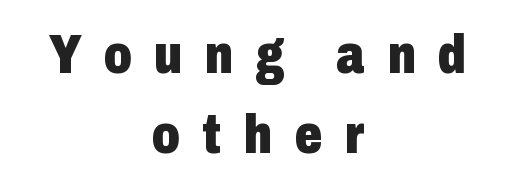
How heavy is the stroke? Heavy — this is a bold. The rows are spaced the way most documents space them. Does the type have serifs? No, each stem ends abruptly. The passage shown is typed in a proportional face where columns would drift. Does the copy run flush right? No — it is centered line by line.
